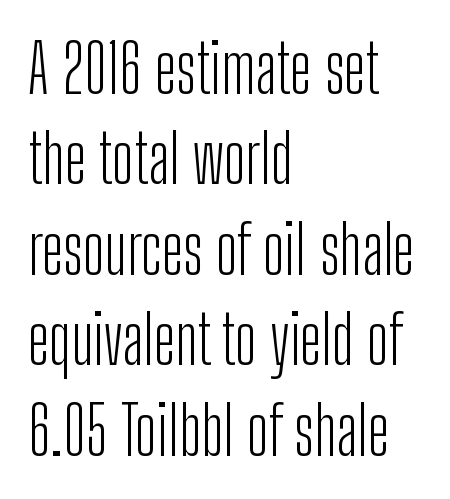
The image shows 67 px light, condensed sans-serif type, upright; set left-aligned, normal line spacing (1.35x), normal letter spacing, not underlined; low stroke contrast and a medium x-height.
